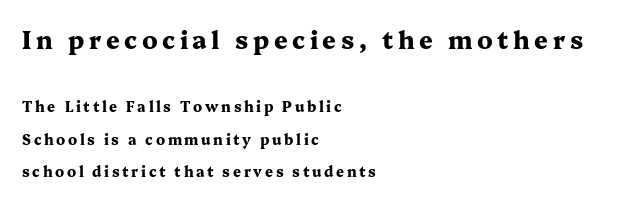
{"italic": "no", "bold": "yes", "underline": "no", "align": "left", "line_spacing": "loose", "line_spacing_ratio": 2.3, "larger_block": "first", "size_ratio": 1.71, "glyph_px": 24}
